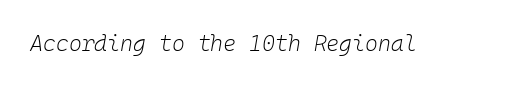
Q: Is the text bold? A: No.
Q: Is the text italic (slanted)? A: Yes, it leans right by about 10 degrees.
Q: Is the text underlined? A: No.
Q: Is the spacing between letters normal or unusually wide? A: Normal.
